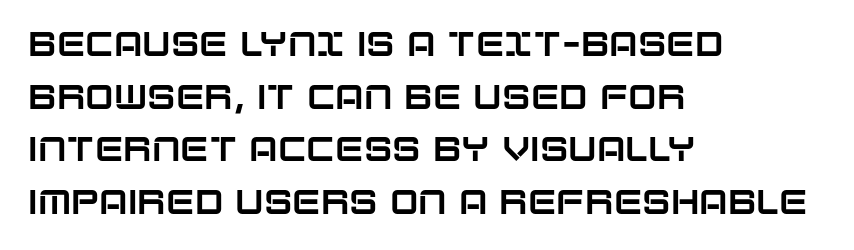
Q: Is the text italic (slanted)? A: No, it is upright.
Q: Is the typeface a serif or a sans-serif typeface? A: Sans-serif.
Q: Is the text underlined? A: No.
Q: How is the paragraph aligned? A: Left-aligned.
Q: Is the spacing between letters normal or unusually wide? A: Normal.
Q: Is the spacing between lines tight, normal or loose? A: Normal.
Q: Width (condensed, normal, or wide)? A: Normal.
Q: Stroke contrast? A: Low.
Q: x-height? A: Large.
Q: Monospaced? A: No.
